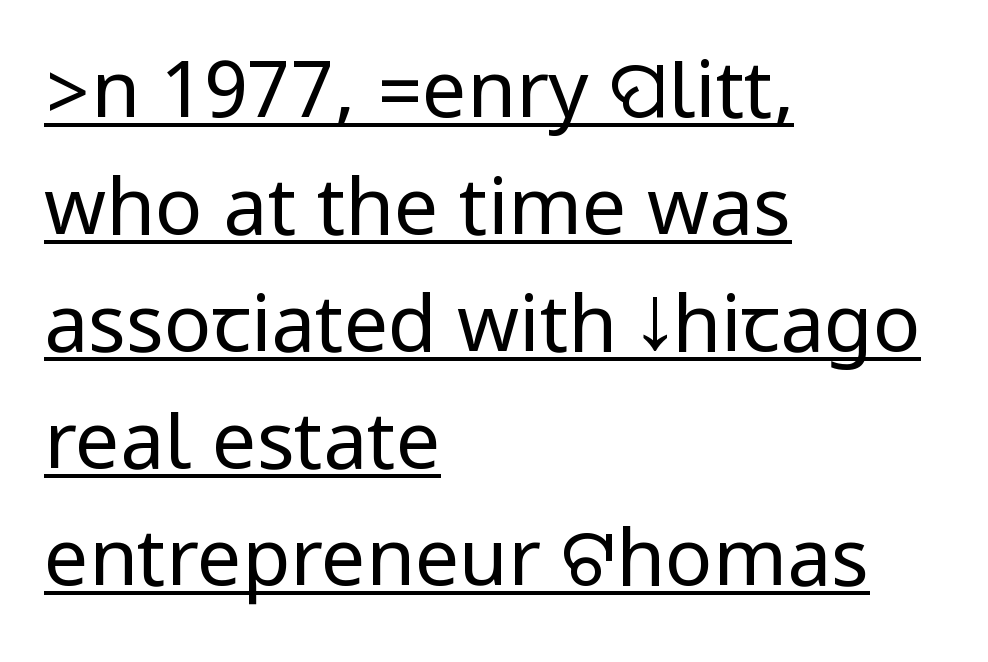
{"serif": "no", "italic": "no", "bold": "no", "weight": "regular", "width": "condensed", "stroke_contrast": "low", "underline": "yes", "align": "left", "line_spacing": "normal", "line_spacing_ratio": 1.48, "letter_spacing": "normal", "letter_spacing_em": 0.0, "glyph_px": 79}
